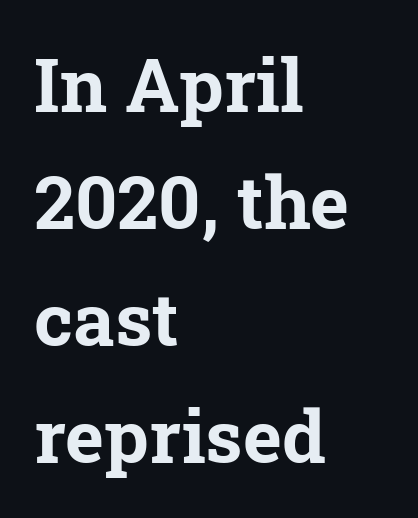
Leading matches the norm, producing a regular column. Is the block centered? No — it sits flush against the left margin. The designer went with a serif here, giving each stem small feet. Characters follow at the spacing the type designer built in. Any mark beneath the type? The region is blank.
